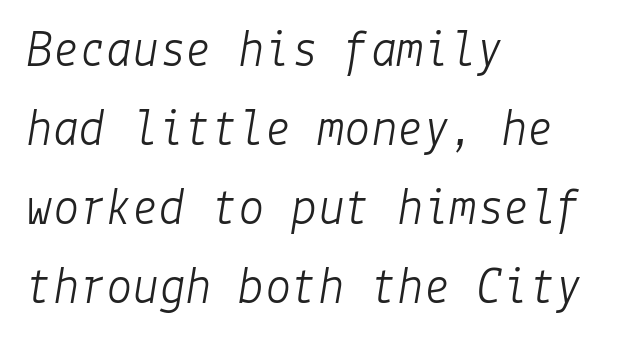
Reading down the column, the eye jumps a familiar distance to each next line. Does the copy run flush right? No — it runs flush left. This sample uses plain, unmodified letter spacing. Quick note: underline off. Stem width sits at or under what a default text font uses. An italicized treatment has been applied to the whole sample.
